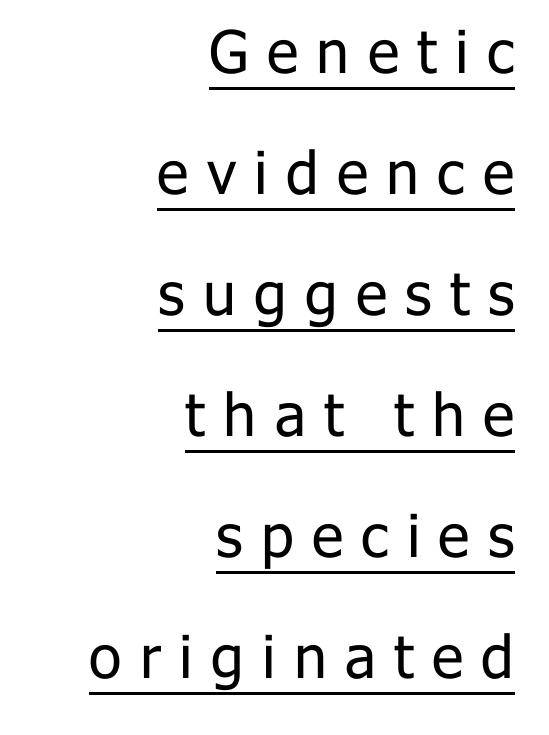
Q: Is the text bold? A: No.
Q: Is the text italic (slanted)? A: No, it is upright.
Q: Is the typeface a serif or a sans-serif typeface? A: Sans-serif.
Q: Is the text underlined? A: Yes.
Q: How is the paragraph aligned? A: Right-aligned.
Q: Is the spacing between letters normal or unusually wide? A: Unusually wide.
Q: Is the spacing between lines tight, normal or loose? A: Loose.
Q: Width (condensed, normal, or wide)? A: Normal.
Q: Stroke contrast? A: Low.
Q: x-height? A: Medium.
Q: Monospaced? A: No.
